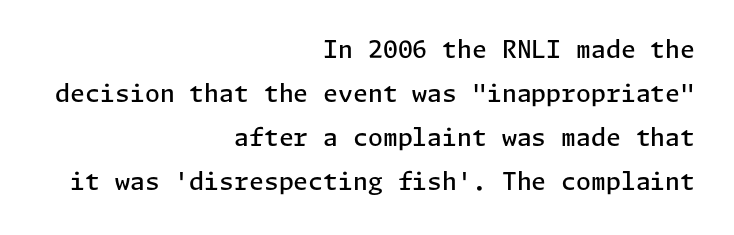
Q: Is the text bold? A: Semi-bold.
Q: Is the text italic (slanted)? A: No, it is upright.
Q: Is the text underlined? A: No.
Q: How is the paragraph aligned? A: Right-aligned.
Q: Is the spacing between letters normal or unusually wide? A: Normal.
